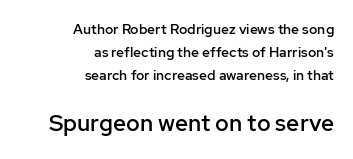
The image shows 23 px text type, upright; set right-aligned, normal line spacing (1.66x), normal letter spacing, not underlined; the second (bottom) block is 1.64x larger.
